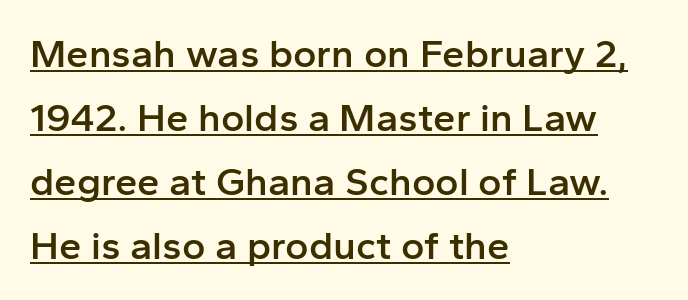
A baseline rule has been typeset under these characters. Compared with typical body copy, the letter spacing here is the same. Summary of weight: moderately heavy, a semibold. You could not count columns in this text — the font is proportionally spaced.
